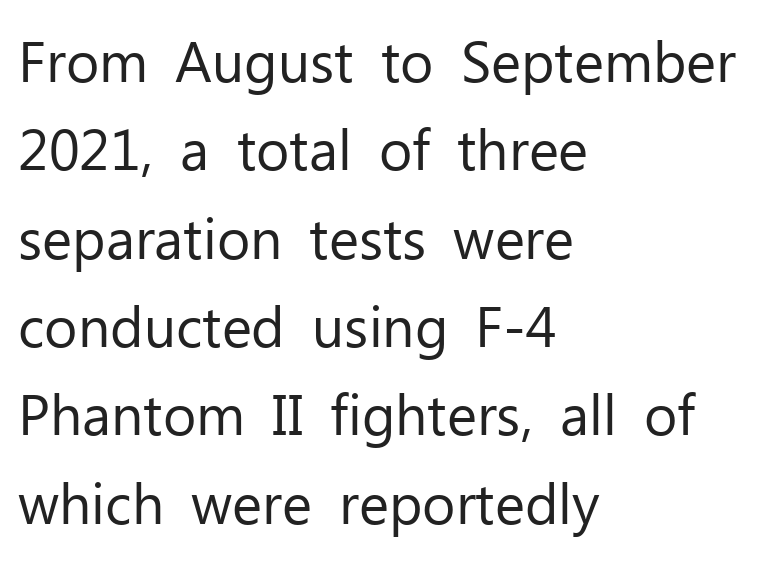
These lines are rendered in a variable-pitch font. Compared with typical paragraphs, the rows here are spaced about the same. Nothing heavy about these letters — not bold at all. These lines are composed in type without serifs. Short and long lines alike share a common starting point at left. Rule under the text: the space is simply empty.
